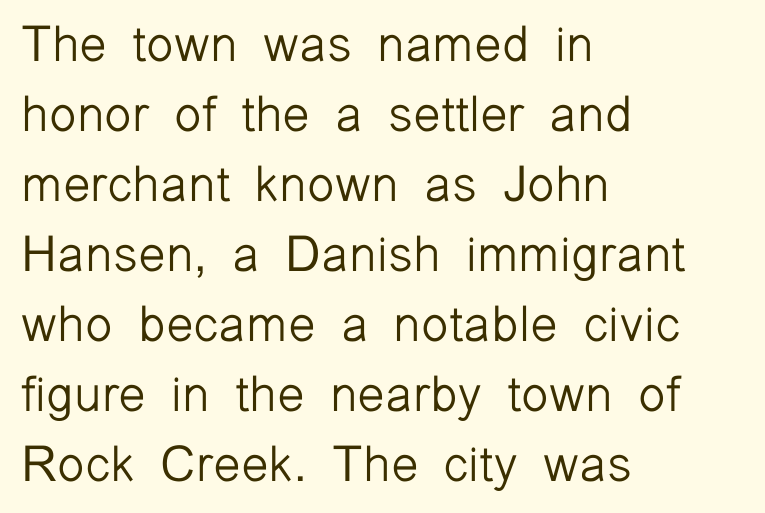
{"serif": "no", "italic": "no", "bold": "no", "weight": "light", "width": "normal", "stroke_contrast": "low", "x_height": "medium", "monospaced": "no", "underline": "no", "align": "left", "line_spacing": "normal", "line_spacing_ratio": 1.4, "letter_spacing": "normal", "letter_spacing_em": 0.0, "glyph_px": 50}
